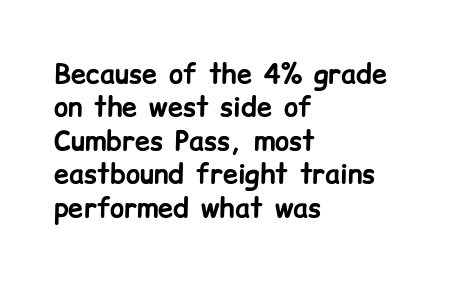
{"italic": "no", "bold": "yes", "underline": "no", "align": "left", "line_spacing_ratio": 1.24, "letter_spacing": "normal", "letter_spacing_em": 0.0, "glyph_px": 27}
